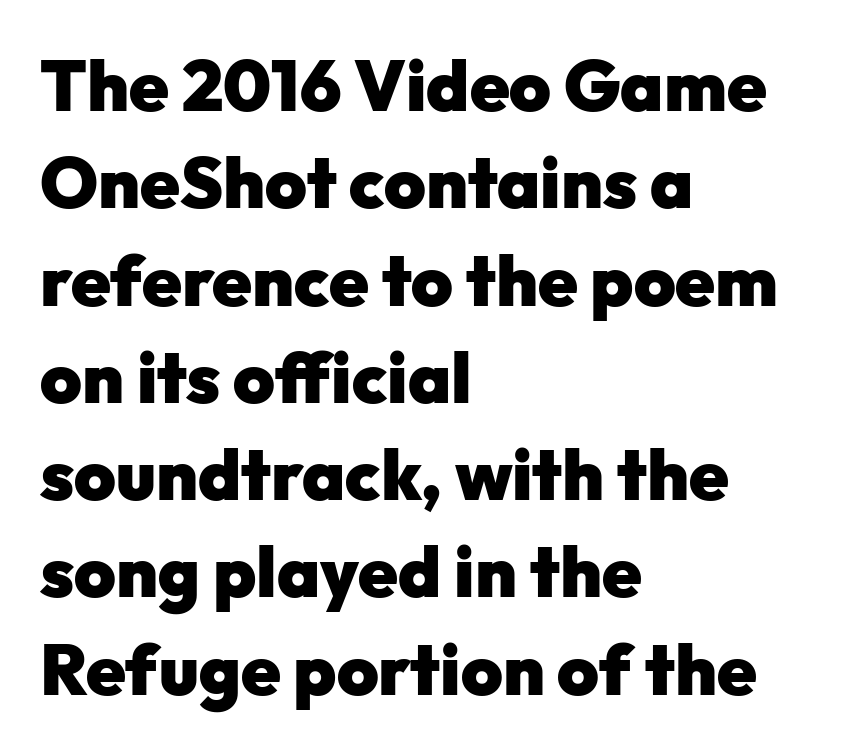
A typesetter would call this zero additional tracking. Heft: maximum for text — a bold. This is the regular roman posture of the typeface. The specimen omits any rule beneath the text block's lines.
